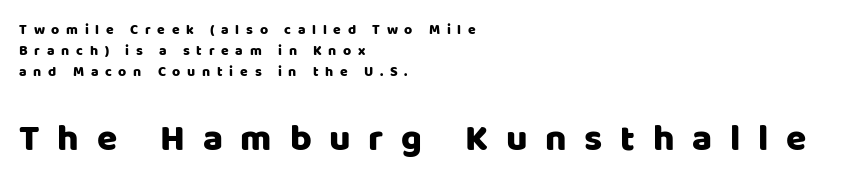
Q: Is the text italic (slanted)? A: No, it is upright.
Q: Is the typeface a serif or a sans-serif typeface? A: Sans-serif.
Q: Is the text underlined? A: No.
Q: How is the paragraph aligned? A: Left-aligned.
Q: Is the spacing between letters normal or unusually wide? A: Unusually wide.
Q: Is the spacing between lines tight, normal or loose? A: Normal.
Q: Which block of text is set in a larger size, the first (top) or the second (bottom)? A: The second (bottom) one.
Q: Width (condensed, normal, or wide)? A: Normal.
Q: Stroke contrast? A: Low.
Q: x-height? A: Large.
Q: Monospaced? A: No.
